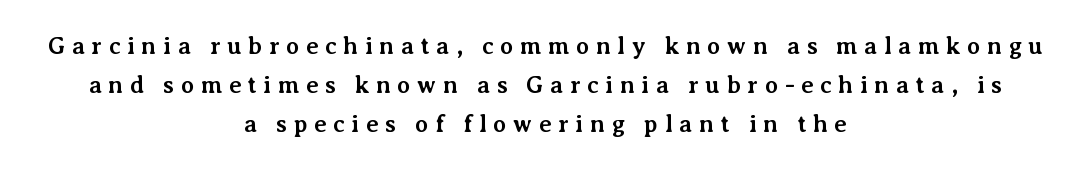
The passage shown has open, widely tracked lettering throughout. Short and long lines alike share a common midpoint. The type sits square on the baseline with zero lean. Baseline-to-baseline distance is the conventional proportion of letter height. Heft: maximum for text — a bold.
